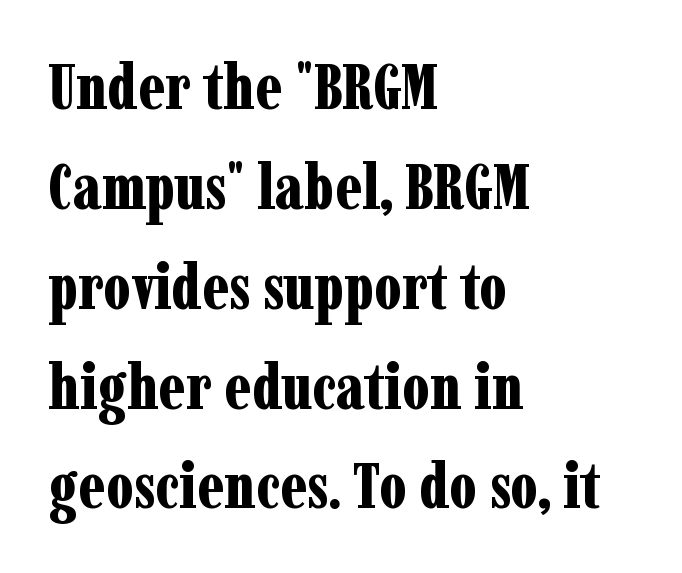
Q: Is the text bold? A: Yes.
Q: Is the text italic (slanted)? A: No, it is upright.
Q: Is the typeface a serif or a sans-serif typeface? A: Serif.
Q: Is the text underlined? A: No.
Q: How is the paragraph aligned? A: Left-aligned.
Q: Is the spacing between letters normal or unusually wide? A: Normal.
Q: Is the spacing between lines tight, normal or loose? A: Normal.
Q: Width (condensed, normal, or wide)? A: Condensed.
Q: Stroke contrast? A: Low.
Q: x-height? A: Medium.
Q: Monospaced? A: No.
